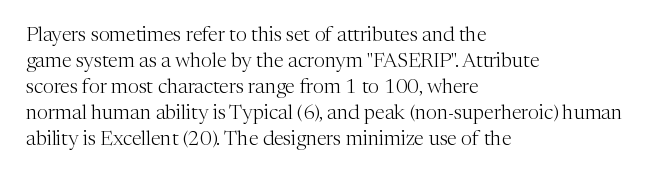
{"italic": "no", "bold": "no", "underline": "no", "align": "left", "line_spacing": "normal", "line_spacing_ratio": 1.3, "letter_spacing": "normal", "letter_spacing_em": 0.0, "glyph_px": 20}
